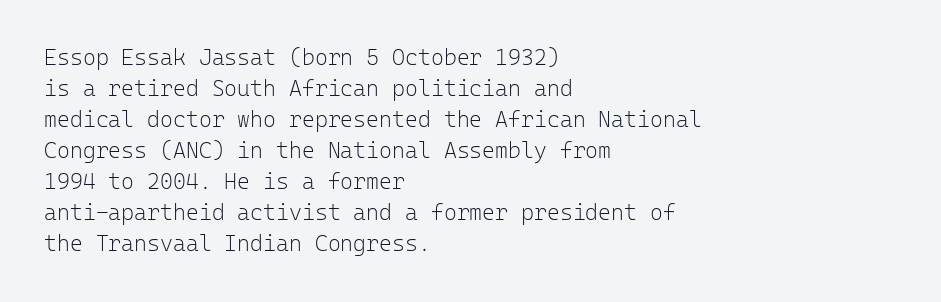
{"italic": "no", "bold": "no", "underline": "no", "align": "left", "line_spacing": "normal", "line_spacing_ratio": 1.41, "letter_spacing": "normal", "letter_spacing_em": 0.0, "glyph_px": 22}
